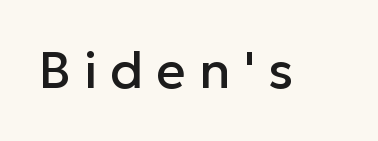
The image shows 51 px sans-serif type, upright; set unusually wide letter spacing (+0.26 em), not underlined; low stroke contrast and a medium x-height.
